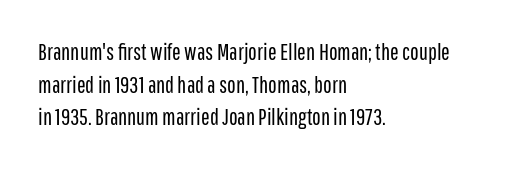
{"italic": "no", "bold": "no", "underline": "no", "align": "left", "line_spacing": "normal", "line_spacing_ratio": 1.42, "letter_spacing": "normal", "letter_spacing_em": 0.0, "glyph_px": 23}
